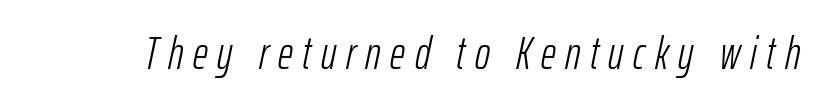
{"italic": "yes", "lean": "right", "slant_degrees": 12, "bold": "no", "weight": "light", "width": "condensed", "stroke_contrast": "low", "x_height": "medium", "monospaced": "no", "underline": "no", "letter_spacing": "wide", "letter_spacing_em": 0.21, "glyph_px": 46}
